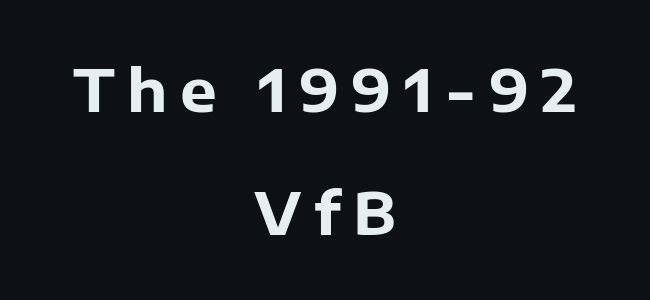
The image shows 58 px heavy sans-serif type, upright; set centered, loose line spacing (2.12x), unusually wide letter spacing (+0.21 em), not underlined; low stroke contrast and a medium x-height.
